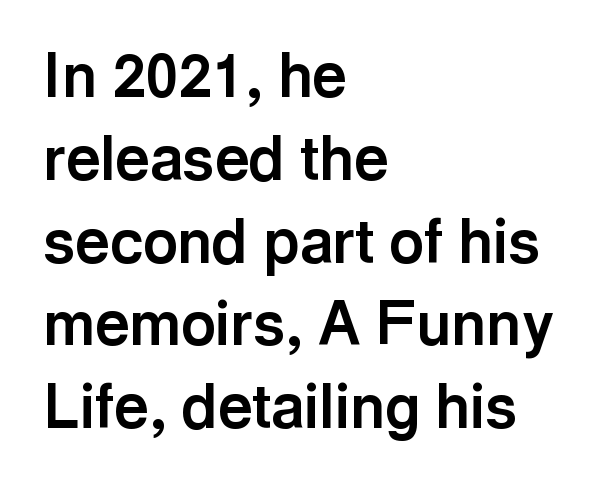
Q: Is the text bold? A: Yes.
Q: Is the text italic (slanted)? A: No, it is upright.
Q: Is the typeface a serif or a sans-serif typeface? A: Sans-serif.
Q: Is the text underlined? A: No.
Q: How is the paragraph aligned? A: Left-aligned.
Q: Is the spacing between letters normal or unusually wide? A: Normal.
Q: Is the spacing between lines tight, normal or loose? A: Normal.
Q: Width (condensed, normal, or wide)? A: Normal.
Q: x-height? A: Medium.
Q: Monospaced? A: No.
